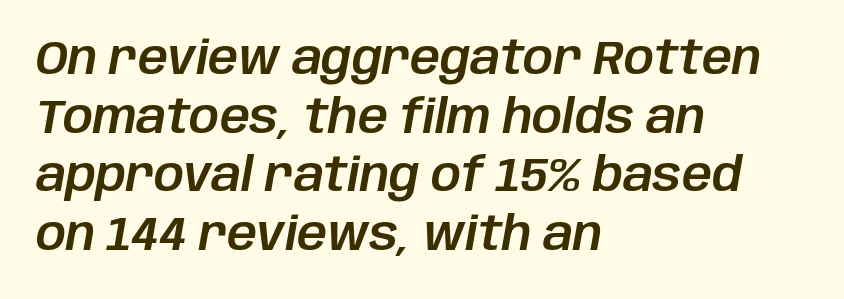
If you drew a ruler down the left edge, every line would touch it. Is this a fixed-width face? No — the glyphs have proportional, varying widths. Line spacing here is normal. What stands out about the letter spacing? Nothing — it is the standard amount. The words here are not underlined.
